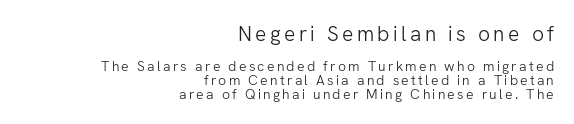
Q: Is the text bold? A: No.
Q: Is the text italic (slanted)? A: No, it is upright.
Q: Is the text underlined? A: No.
Q: How is the paragraph aligned? A: Right-aligned.
Q: Is the spacing between lines tight, normal or loose? A: Tight.
Q: Which block of text is set in a larger size, the first (top) or the second (bottom)? A: The first (top) one.
